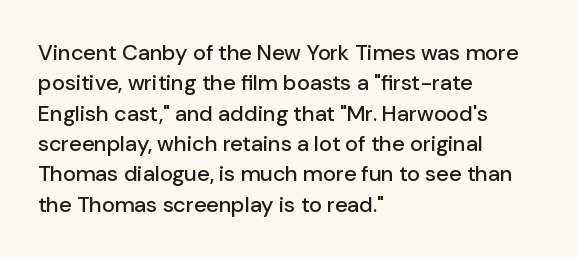
{"italic": "no", "underline": "no", "align": "left", "line_spacing": "normal", "line_spacing_ratio": 1.38, "letter_spacing": "normal", "letter_spacing_em": 0.0, "glyph_px": 22}
